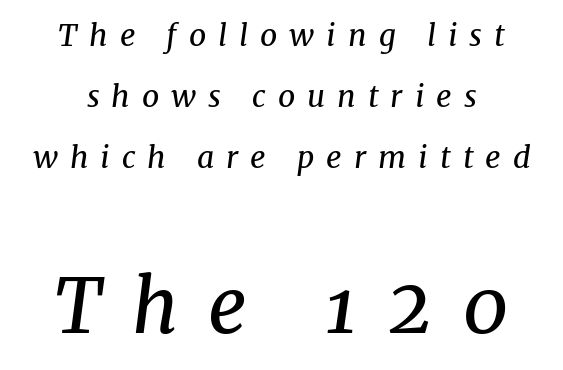
The image shows 75 px regular-weight serif type, italic (leaning right); set centered, loose line spacing (2.03x), unusually wide letter spacing (+0.4 em), not underlined; the second (bottom) block is 2.5x larger; medium stroke contrast and a medium x-height.
